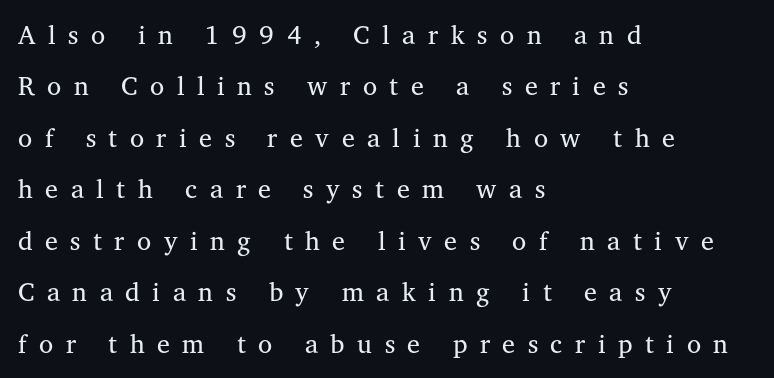
{"italic": "no", "bold": "no", "underline": "no", "align": "left", "line_spacing": "loose", "line_spacing_ratio": 1.98, "letter_spacing": "wide", "letter_spacing_em": 0.48, "glyph_px": 26}
